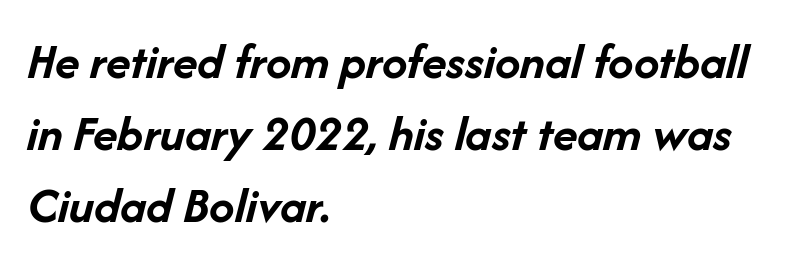
The image shows 51 px semibold type, italic (leaning right); set left-aligned, normal line spacing (1.41x), normal letter spacing, not underlined; low stroke contrast and a medium x-height.
